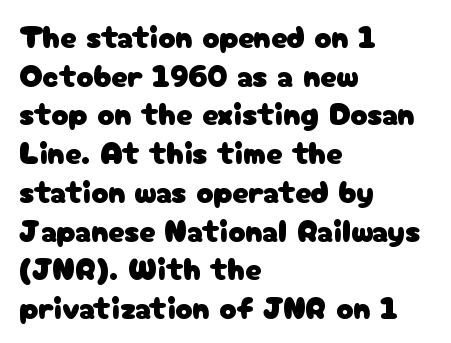
Caption: multi-line text, flush left, ragged right. These lines are rendered in a variable-pitch font. Examine the stroke ends and you'll find no serifs. A clean baseline with only descenders dipping below it. The horizontal fit of the characters is conventional and even.
